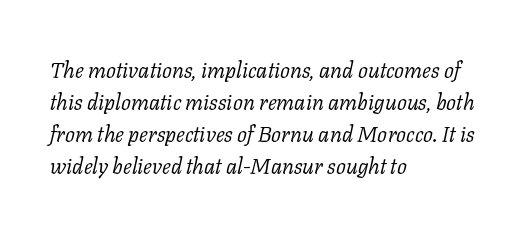
Q: Is the text bold? A: No.
Q: Is the text italic (slanted)? A: Yes, it leans right by about 11 degrees.
Q: Is the text underlined? A: No.
Q: How is the paragraph aligned? A: Left-aligned.
Q: Is the spacing between letters normal or unusually wide? A: Normal.
Q: Is the spacing between lines tight, normal or loose? A: Normal.
